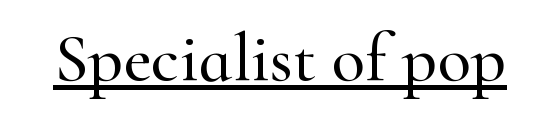
{"serif": "yes", "italic": "no", "width": "normal", "stroke_contrast": "high", "x_height": "small", "monospaced": "no", "underline": "yes", "letter_spacing": "normal", "letter_spacing_em": 0.0, "glyph_px": 69}
